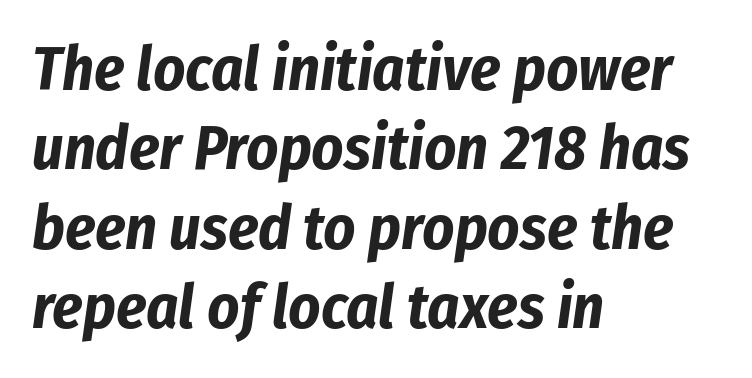
Typesetter's note: full bold, strokes at maximum text heaviness. What's the leading like? Ordinary, nothing unusual. The rag falls on the right side of this text block. The face used here has a pronounced slope to its letters. The face used here is rendered with its standard letterfit. Underline: absent.
